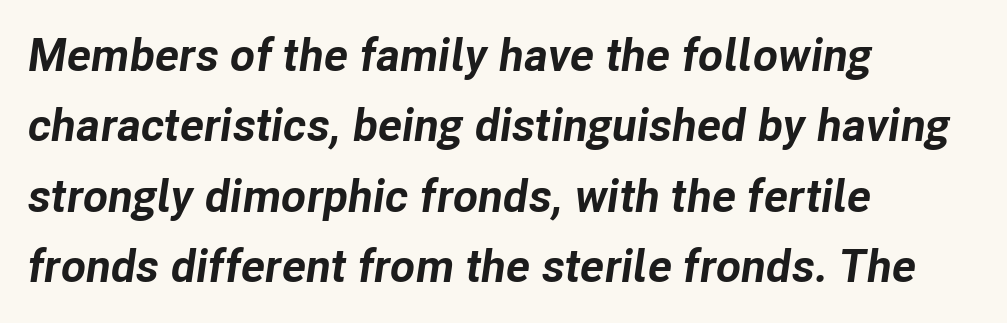
Q: Is the text bold? A: Yes.
Q: Is the text italic (slanted)? A: Yes, it leans right by about 8 degrees.
Q: Is the text underlined? A: No.
Q: How is the paragraph aligned? A: Left-aligned.
Q: Is the spacing between letters normal or unusually wide? A: Normal.
Q: Is the spacing between lines tight, normal or loose? A: Normal.
Q: Width (condensed, normal, or wide)? A: Normal.
Q: Stroke contrast? A: Low.
Q: x-height? A: Medium.
Q: Monospaced? A: No.
